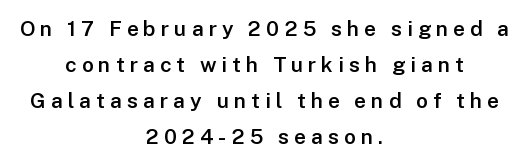
Q: Is the text bold? A: Semi-bold.
Q: Is the text italic (slanted)? A: No, it is upright.
Q: Is the text underlined? A: No.
Q: How is the paragraph aligned? A: Centered.
Q: Is the spacing between letters normal or unusually wide? A: Unusually wide.
